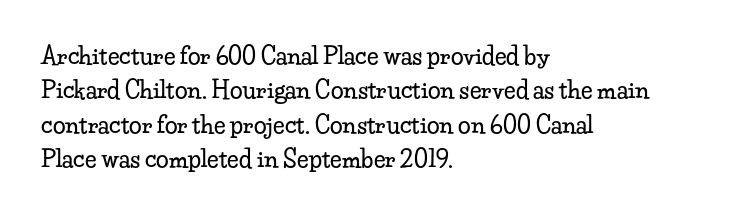
If you drew a ruler down the left edge, every line would touch it. Any mark beneath the type? The region is blank. Vertical spacing — default. It's the straight-up-and-down kind of type.
